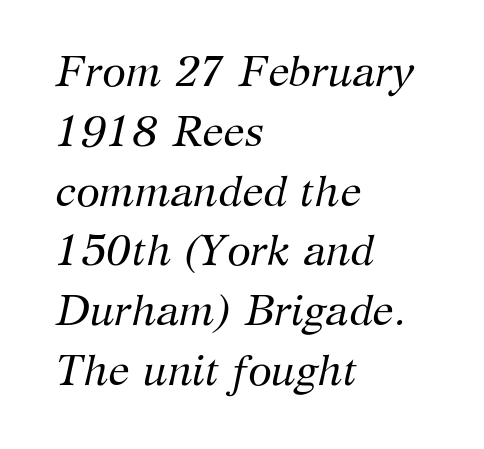
Summary of vertical rhythm: regular, with standard interline spacing. The rendering shows small feet on the letterforms — a serif design. These lines are set flush left with a ragged right edge. The letters look calm and open, with moderate or lighter stems.
